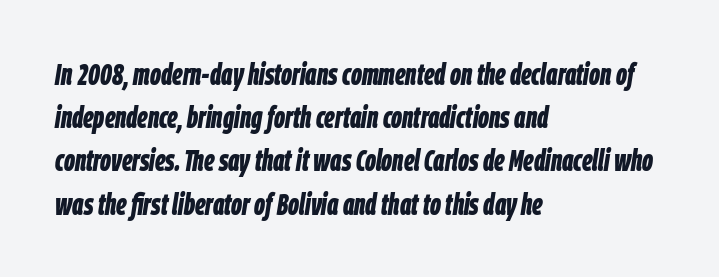
One-word summary of the alignment: left. Here the glyphs are tracked normally, forming tight word shapes. Nobody drew a line under any word here. Successive baselines arrive at the customary interval. Do the characters align in a grid? No, the font is proportional.
